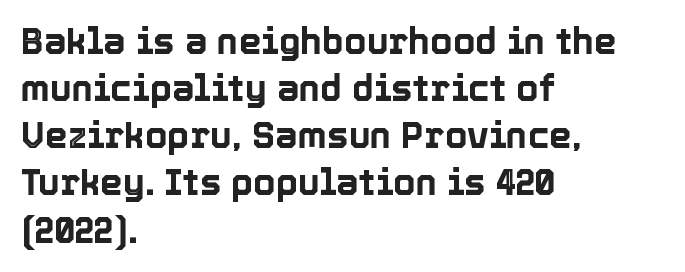
Do the characters align in a grid? No, the font is proportional. Ascenders rise straight up at ninety degrees. Every row of glyphs begins at an identical x-position on the left. A typesetter would call this zero additional tracking. Each row of text sits above clean, open space.
